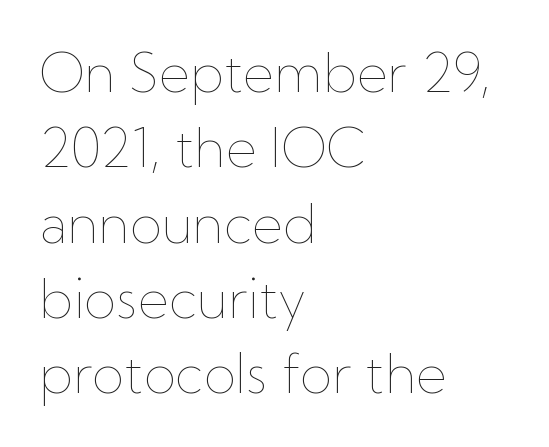
Left-aligned paragraph, ragged on the right. Summary of vertical rhythm: regular, with standard interline spacing. The cut favours lightness, reaching ordinary text weight at its darkest. This sample uses an upright cut, with every glyph sitting square on the baseline. Between one letter and the next there's only the usual sliver of space.
